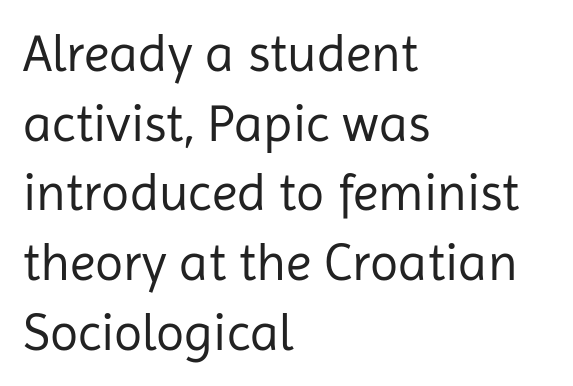
Q: Is the text bold? A: No.
Q: Is the text italic (slanted)? A: No, it is upright.
Q: Is the typeface a serif or a sans-serif typeface? A: Sans-serif.
Q: Is the text underlined? A: No.
Q: How is the paragraph aligned? A: Left-aligned.
Q: Is the spacing between letters normal or unusually wide? A: Normal.
Q: Is the spacing between lines tight, normal or loose? A: Normal.
Q: Width (condensed, normal, or wide)? A: Normal.
Q: Stroke contrast? A: Low.
Q: x-height? A: Medium.
Q: Monospaced? A: No.
